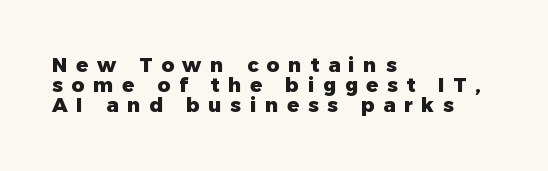
The area under the type is left untouched. When letters stand straight like this, we call the style roman or upright. Regarding leading, the lines here are crowded together. One-word summary of the alignment: left. Caption: expanded tracking, letters set apart. The passage shown is emphatically bold.
